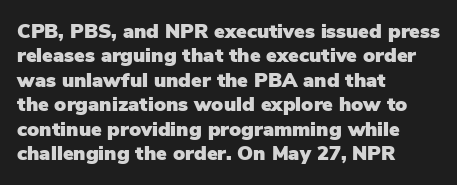
{"italic": "no", "underline": "no", "align": "left", "line_spacing_ratio": 1.22, "letter_spacing": "normal", "letter_spacing_em": 0.0, "glyph_px": 20}
